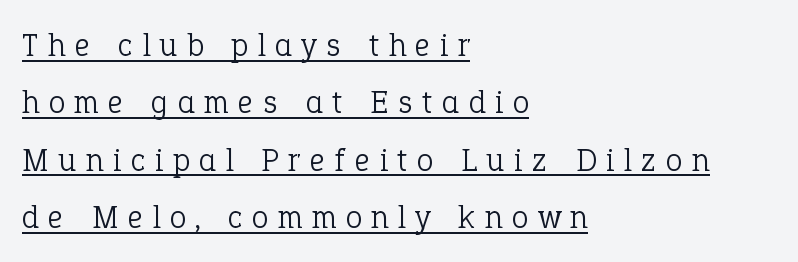
Q: Is the text bold? A: No.
Q: Is the text italic (slanted)? A: No, it is upright.
Q: Is the typeface a serif or a sans-serif typeface? A: Serif.
Q: Is the text underlined? A: Yes.
Q: How is the paragraph aligned? A: Left-aligned.
Q: Is the spacing between letters normal or unusually wide? A: Unusually wide.
Q: Width (condensed, normal, or wide)? A: Normal.
Q: Stroke contrast? A: Low.
Q: x-height? A: Medium.
Q: Monospaced? A: No.
